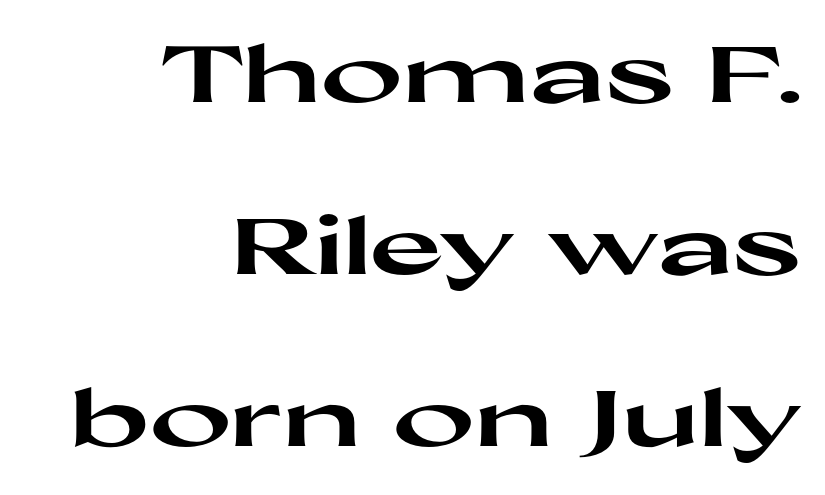
The image shows 79 px heavy, wide sans-serif type, upright; set right-aligned, loose line spacing (2.18x), normal letter spacing, not underlined; high stroke contrast and a medium x-height.
